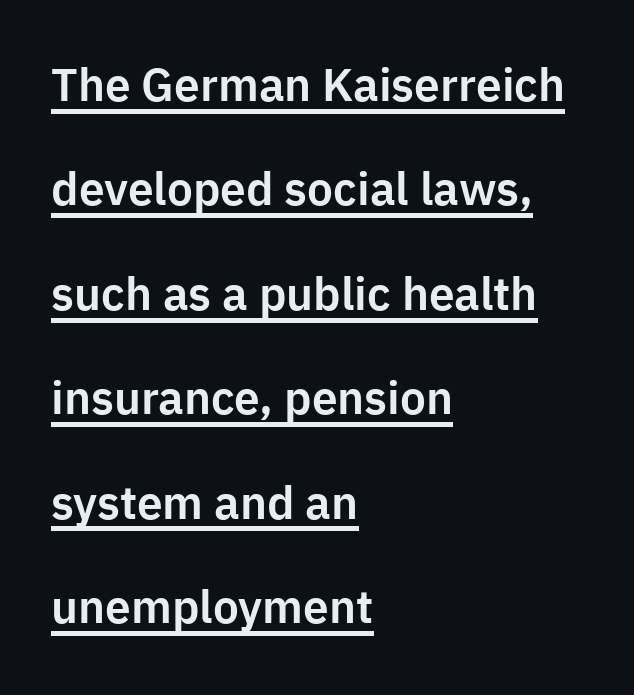
{"serif": "no", "italic": "no", "width": "normal", "stroke_contrast": "low", "x_height": "medium", "monospaced": "no", "underline": "yes", "align": "left", "line_spacing": "loose", "line_spacing_ratio": 2.27, "letter_spacing": "normal", "letter_spacing_em": 0.0, "glyph_px": 46}
